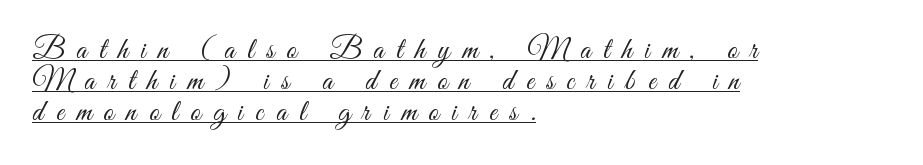
The image shows 30 px light, condensed sans-serif type; set left-aligned, tight line spacing (1.03x), unusually wide letter spacing (+0.42 em), underlined; medium stroke contrast and a small x-height.
